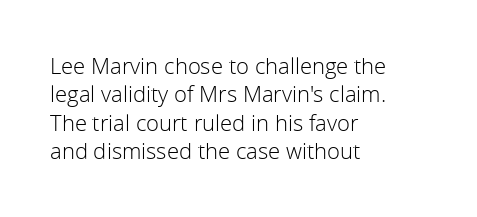
Rule under the text: the space is simply empty. Honestly, the letter spacing is just normal — you wouldn't notice it. The font's upright variant was chosen for this text. The strokes are not fattened; the text isn't bold. Layout note: lines flush left. The designer left line spacing at the default.
